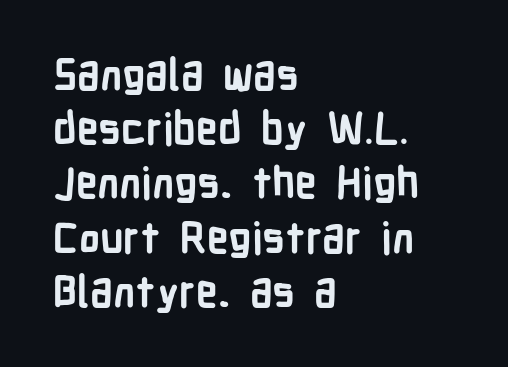
The image shows 43 px semibold, condensed sans-serif type, upright; set left-aligned, normal line spacing (1.26x), normal letter spacing, not underlined; low stroke contrast and a medium x-height.
